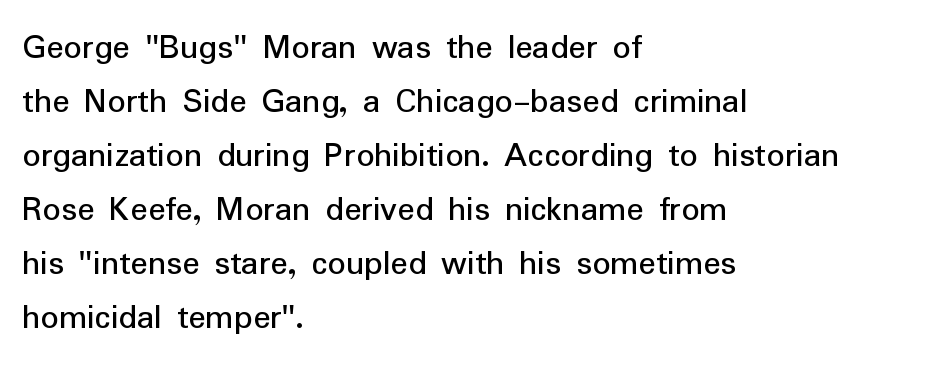
{"serif": "no", "italic": "no", "bold": "no", "weight": "regular", "width": "normal", "stroke_contrast": "low", "x_height": "medium", "monospaced": "no", "underline": "no", "align": "left", "line_spacing": "normal", "line_spacing_ratio": 1.5, "letter_spacing": "normal", "letter_spacing_em": 0.0, "glyph_px": 36}
